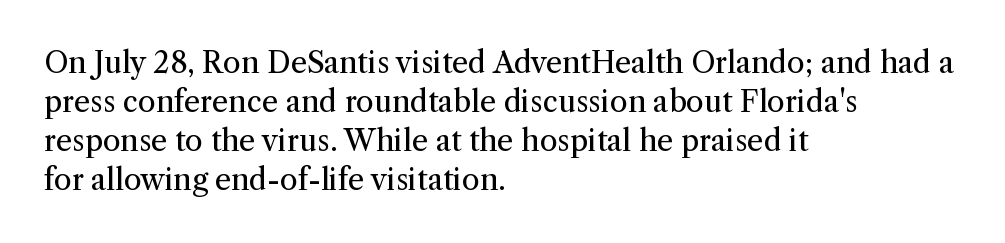
Q: Is the text bold? A: No.
Q: Is the text italic (slanted)? A: No, it is upright.
Q: Is the typeface a serif or a sans-serif typeface? A: Serif.
Q: Is the text underlined? A: No.
Q: How is the paragraph aligned? A: Left-aligned.
Q: Is the spacing between letters normal or unusually wide? A: Normal.
Q: Is the spacing between lines tight, normal or loose? A: Normal.
Q: Width (condensed, normal, or wide)? A: Normal.
Q: Stroke contrast? A: Medium.
Q: x-height? A: Medium.
Q: Monospaced? A: No.
